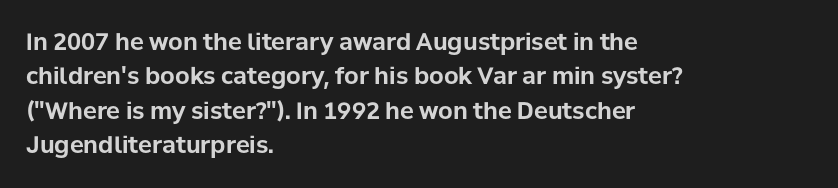
Q: Is the text bold? A: Yes.
Q: Is the text italic (slanted)? A: No, it is upright.
Q: Is the text underlined? A: No.
Q: How is the paragraph aligned? A: Left-aligned.
Q: Is the spacing between letters normal or unusually wide? A: Normal.
Q: Is the spacing between lines tight, normal or loose? A: Normal.
